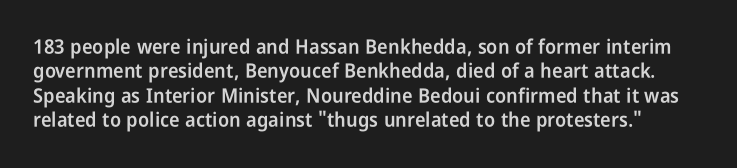
Q: Is the text bold? A: Semi-bold.
Q: Is the text italic (slanted)? A: No, it is upright.
Q: Is the text underlined? A: No.
Q: Is the spacing between letters normal or unusually wide? A: Normal.
